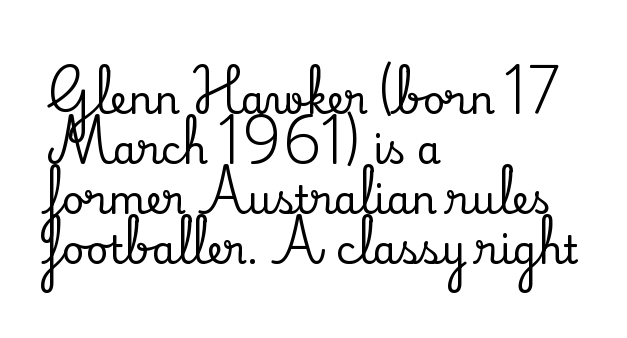
{"serif": "yes", "italic": "no", "width": "normal", "stroke_contrast": "medium", "x_height": "small", "monospaced": "no", "underline": "no", "align": "left", "line_spacing": "normal", "line_spacing_ratio": 1.28, "letter_spacing": "normal", "letter_spacing_em": 0.0, "glyph_px": 39}
